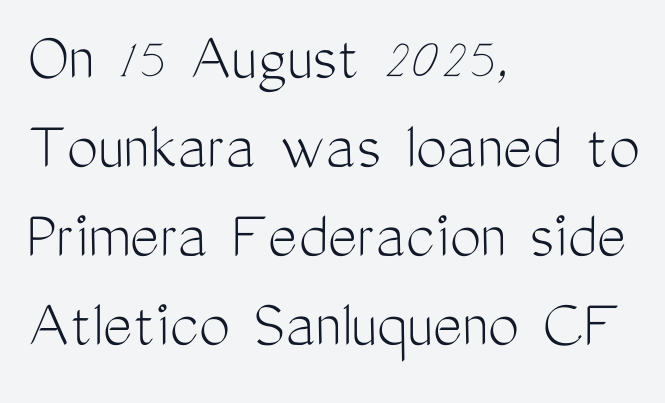
Note the varied advance widths — an 'i' is clearly narrower than an 'm'. Lines of text with bare space underneath. Characters follow at the spacing the type designer built in. This block has exactly the height ordinary leading produces.
